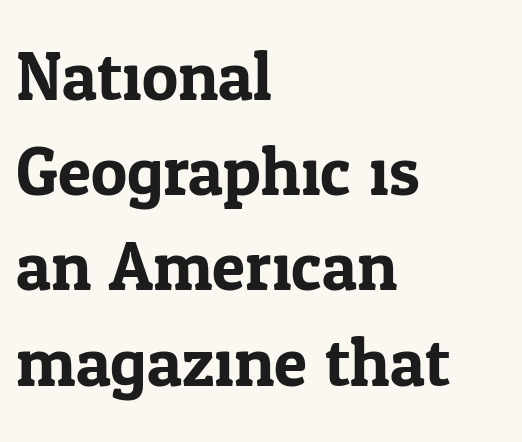
The image shows 68 px serif type, upright; set left-aligned, normal line spacing (1.4x), normal letter spacing, not underlined; low stroke contrast and a medium x-height.
